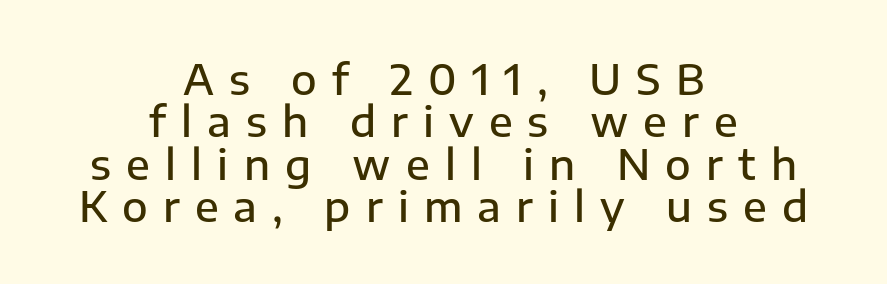
{"serif": "no", "italic": "no", "bold": "semi", "weight": "semibold", "width": "normal", "stroke_contrast": "low", "x_height": "medium", "monospaced": "no", "underline": "no", "align": "center", "line_spacing": "tight", "line_spacing_ratio": 1.01, "letter_spacing": "wide", "letter_spacing_em": 0.36, "glyph_px": 42}
